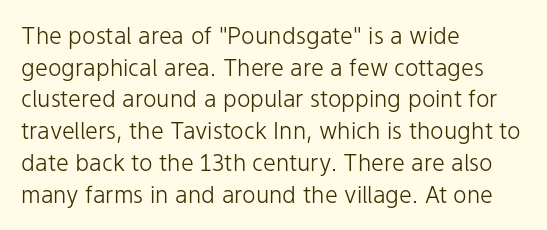
The image shows 23 px text type, upright; set left-aligned, normal line spacing (1.38x), normal letter spacing, not underlined.
